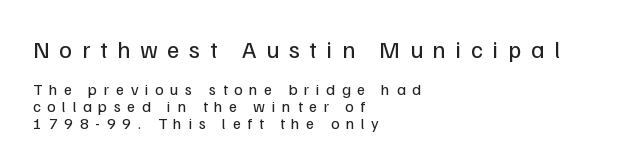
The image shows 24 px text type, upright; set left-aligned, tight line spacing (1.06x), unusually wide letter spacing (+0.41 em), not underlined; the first (top) block is 1.5x larger.
